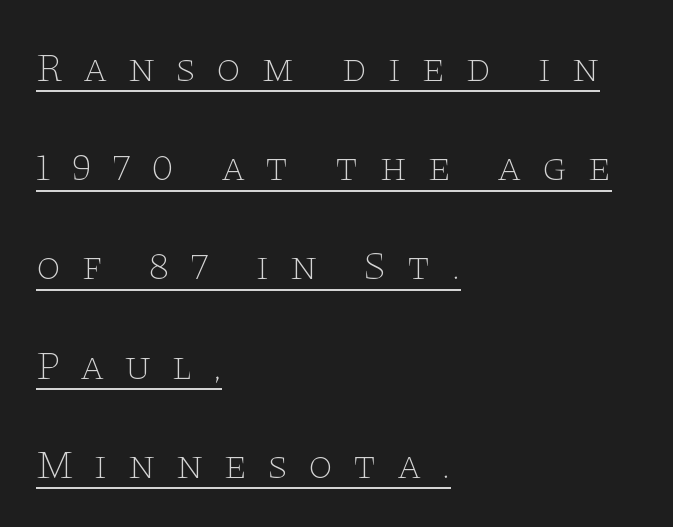
The image shows 40 px thin, wide serif type, upright; set left-aligned, loose line spacing (2.48x), unusually wide letter spacing (+0.49 em), underlined; low stroke contrast and a large x-height.
